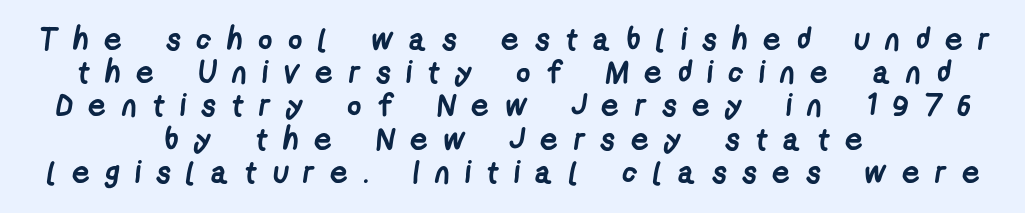
{"serif": "no", "bold": "yes", "weight": "semibold", "width": "condensed", "stroke_contrast": "low", "x_height": "medium", "monospaced": "no", "underline": "no", "align": "center", "line_spacing": "tight", "line_spacing_ratio": 1.07, "letter_spacing": "wide", "letter_spacing_em": 0.5, "glyph_px": 31}
